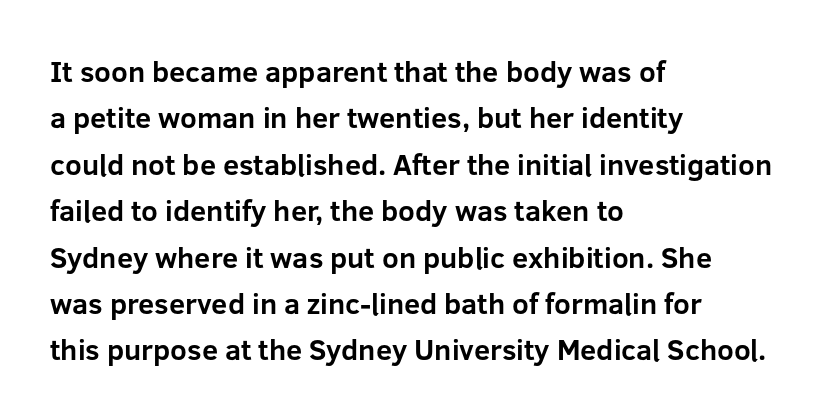
Look at the stroke-to-counter ratio: heavy, a bold. Descenders are the only things crossing below the line. Spacing verdict: proportional, widths tailored to each character. Students, note that the glyphs here touch the page at normal intervals.
